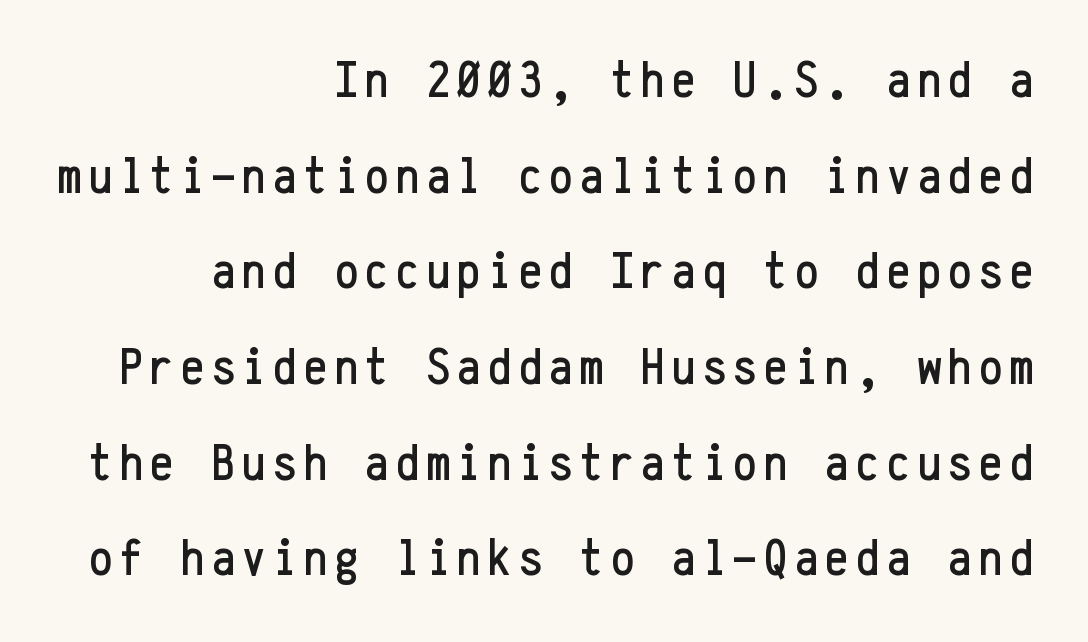
The image shows 52 px condensed sans-serif type, upright, monospaced; set right-aligned, line spacing 1.84x, not underlined; low stroke contrast and a medium x-height.
